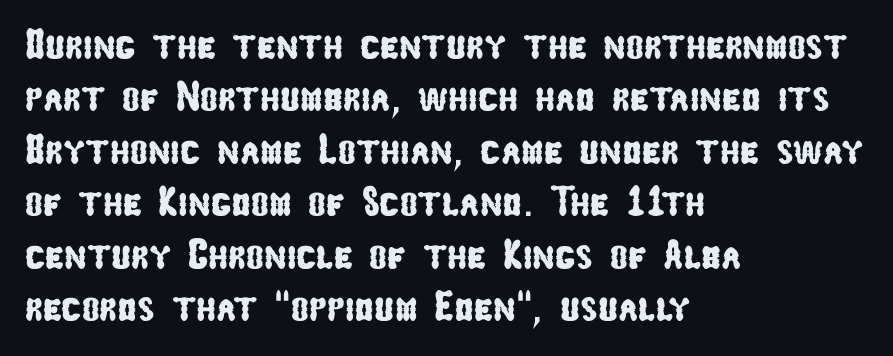
Q: Is the typeface a serif or a sans-serif typeface? A: Sans-serif.
Q: Is the text underlined? A: No.
Q: How is the paragraph aligned? A: Left-aligned.
Q: Is the spacing between letters normal or unusually wide? A: Normal.
Q: Is the spacing between lines tight, normal or loose? A: Normal.
Q: Width (condensed, normal, or wide)? A: Condensed.
Q: Stroke contrast? A: Low.
Q: x-height? A: Medium.
Q: Monospaced? A: No.
